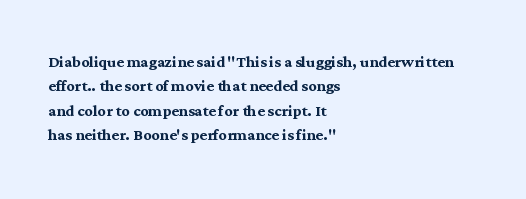
{"italic": "no", "bold": "yes", "underline": "no", "align": "left", "line_spacing_ratio": 1.22, "letter_spacing": "normal", "letter_spacing_em": 0.0, "glyph_px": 20}
